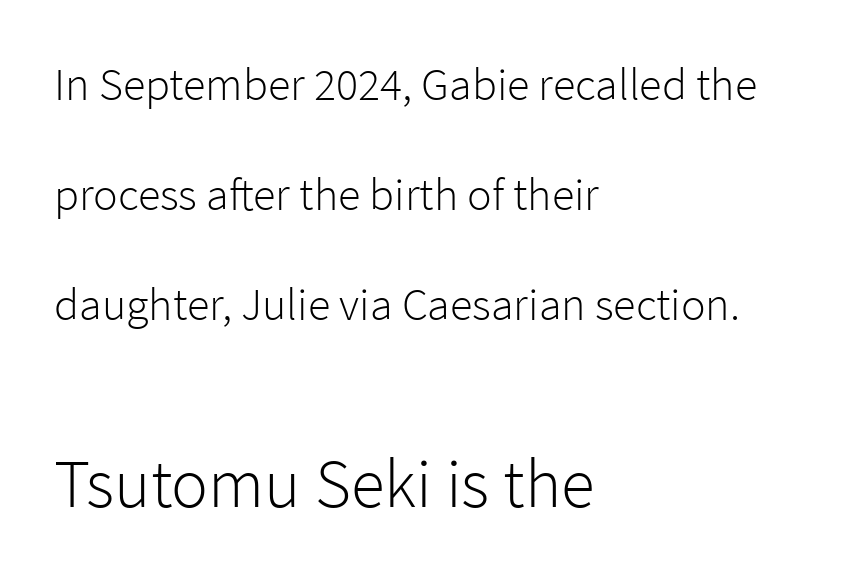
Q: Is the text bold? A: No.
Q: Is the text italic (slanted)? A: No, it is upright.
Q: Is the typeface a serif or a sans-serif typeface? A: Sans-serif.
Q: Is the text underlined? A: No.
Q: How is the paragraph aligned? A: Left-aligned.
Q: Is the spacing between letters normal or unusually wide? A: Normal.
Q: Is the spacing between lines tight, normal or loose? A: Loose.
Q: Which block of text is set in a larger size, the first (top) or the second (bottom)? A: The second (bottom) one.
Q: Width (condensed, normal, or wide)? A: Normal.
Q: Stroke contrast? A: Low.
Q: x-height? A: Medium.
Q: Monospaced? A: No.
